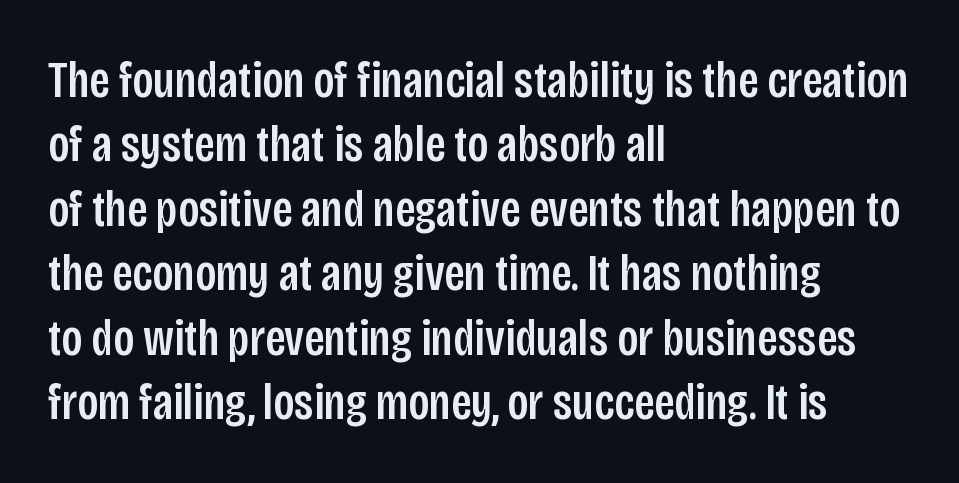
{"serif": "no", "italic": "no", "width": "condensed", "stroke_contrast": "low", "x_height": "large", "monospaced": "no", "underline": "no", "align": "left", "line_spacing_ratio": 1.24, "letter_spacing": "normal", "letter_spacing_em": 0.0, "glyph_px": 52}
